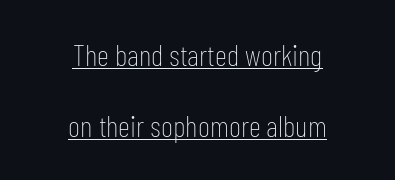
The image shows 30 px thin, condensed sans-serif type, upright; set centered, loose line spacing (2.37x), normal letter spacing, underlined; low stroke contrast and a medium x-height.
